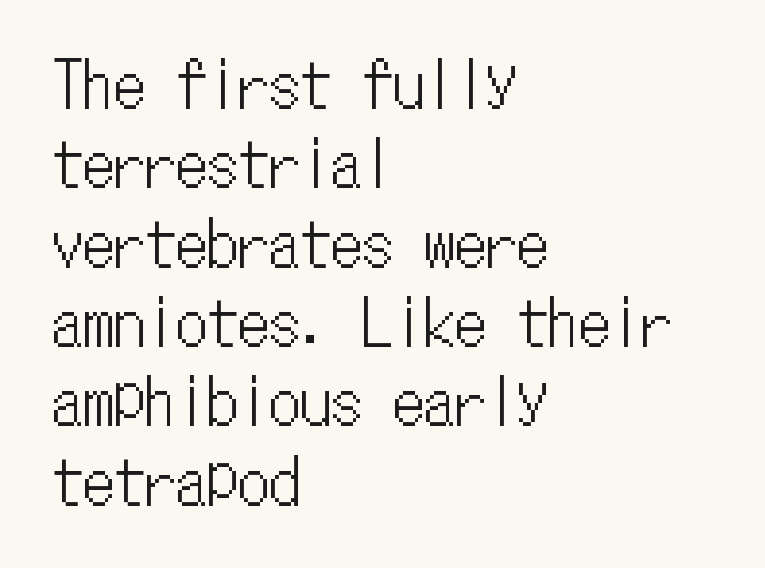
{"italic": "no", "width": "condensed", "stroke_contrast": "low", "x_height": "medium", "monospaced": "yes", "underline": "no", "align": "left", "line_spacing": "normal", "line_spacing_ratio": 1.28, "letter_spacing": "normal", "letter_spacing_em": 0.0, "glyph_px": 62}
